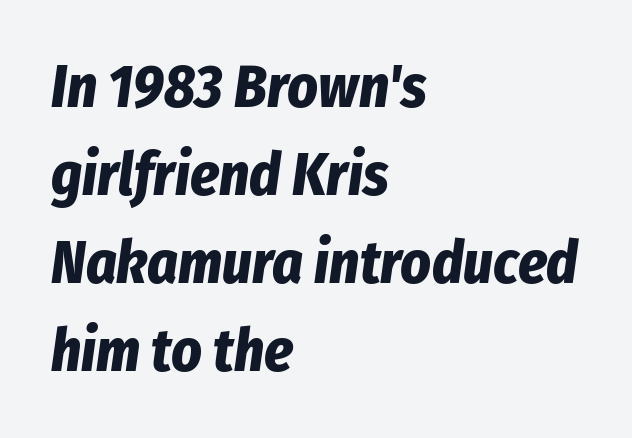
Q: Is the text bold? A: Yes.
Q: Is the text italic (slanted)? A: Yes, it leans right by about 8 degrees.
Q: Is the text underlined? A: No.
Q: How is the paragraph aligned? A: Left-aligned.
Q: Is the spacing between letters normal or unusually wide? A: Normal.
Q: Is the spacing between lines tight, normal or loose? A: Normal.
Q: Width (condensed, normal, or wide)? A: Condensed.
Q: Stroke contrast? A: Low.
Q: x-height? A: Medium.
Q: Monospaced? A: No.
